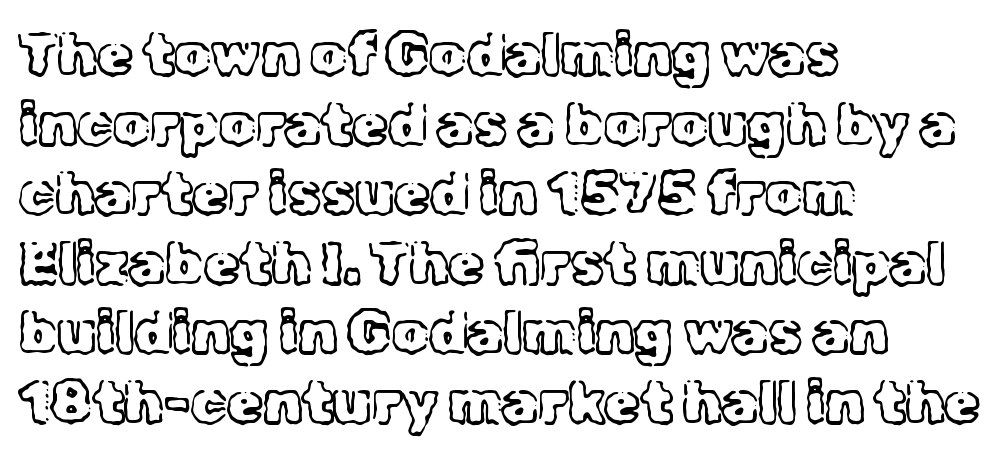
{"serif": "yes", "italic": "no", "bold": "no", "weight": "light", "width": "normal", "x_height": "medium", "monospaced": "no", "underline": "no", "align": "left", "line_spacing_ratio": 1.2, "letter_spacing": "normal", "letter_spacing_em": 0.0, "glyph_px": 58}
